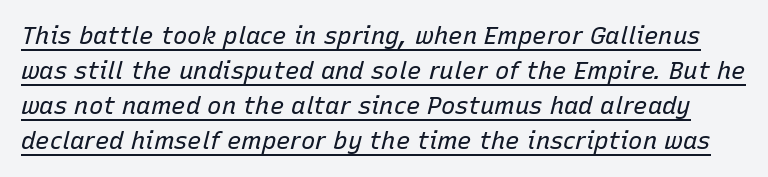
The characters are drawn with everyday or finer stroke widths. Default kerning and tracking; the words read as compact shapes. Honestly, the underline is the first thing you notice here. The lines sit at an ordinary, default distance from one another. If you drew a line through each stem, it would be angled.
